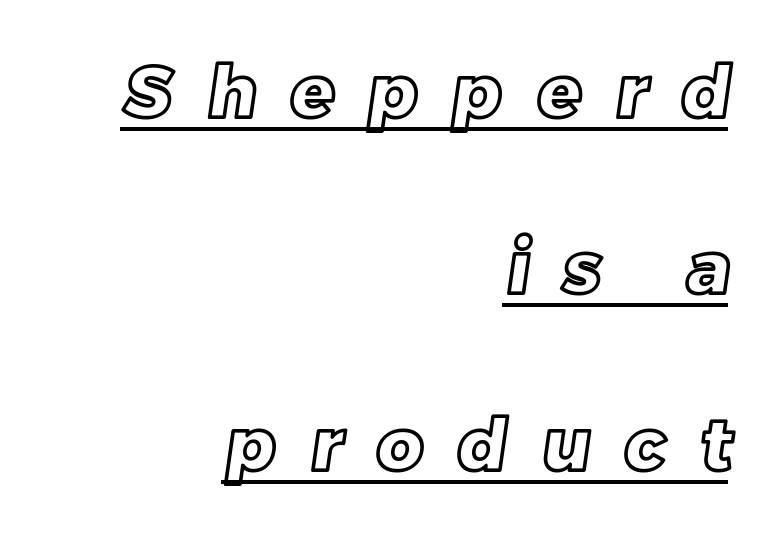
The image shows 72 px text type; set right-aligned, loose line spacing (2.45x), unusually wide letter spacing (+0.48 em), underlined; a large x-height.
